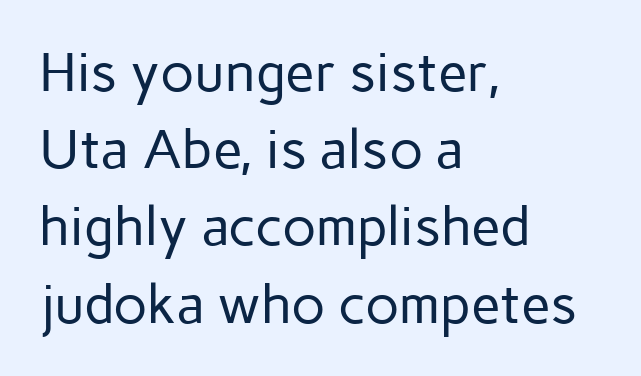
{"serif": "no", "italic": "no", "bold": "no", "weight": "regular", "width": "normal", "stroke_contrast": "low", "x_height": "medium", "monospaced": "no", "underline": "no", "align": "left", "line_spacing": "normal", "line_spacing_ratio": 1.43, "letter_spacing": "normal", "letter_spacing_em": 0.0, "glyph_px": 54}
